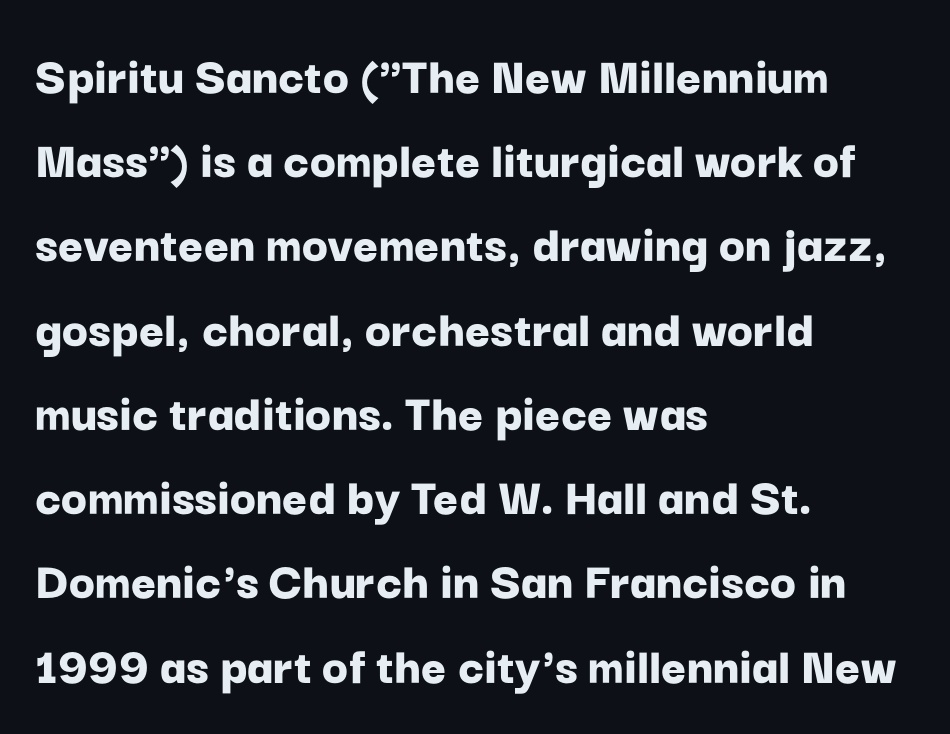
{"serif": "no", "italic": "no", "bold": "yes", "weight": "bold", "width": "normal", "stroke_contrast": "low", "x_height": "medium", "monospaced": "no", "underline": "no", "align": "left", "line_spacing": "normal", "line_spacing_ratio": 1.56, "letter_spacing": "normal", "letter_spacing_em": 0.0, "glyph_px": 54}
